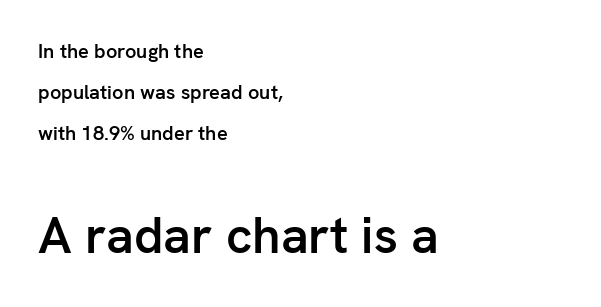
Caption: standard tracking, unaltered. Each line starts at the same left margin while the right side varies. Stroke terminals: plain, sans-serif. Quick note: interline space is abundant. Words float on clear page, feet unadorned. Scale increases going downward across the two blocks.
